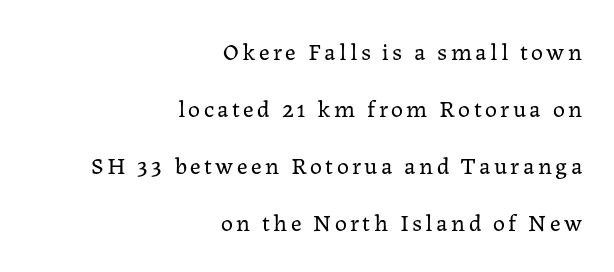
Vertical spacing — loose. If you drew a ruler down the right edge, every line would touch it. Descenders are the only things crossing below the line. The lettering stays uniformly vertical, giving the passage a roman look. Weight: not bold — regular or lighter.
